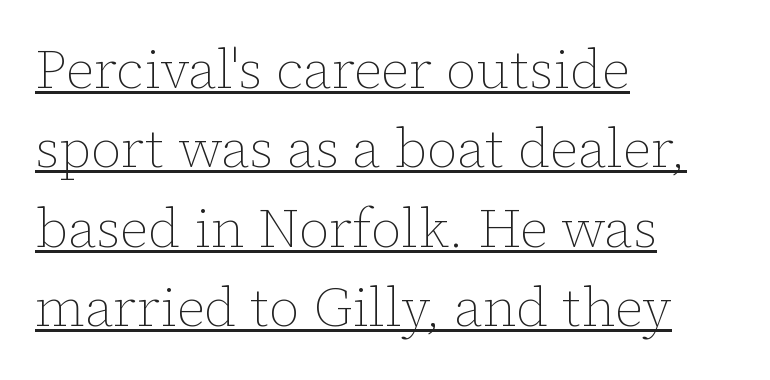
{"italic": "no", "bold": "no", "weight": "thin", "width": "normal", "stroke_contrast": "low", "x_height": "medium", "monospaced": "no", "underline": "yes", "align": "left", "line_spacing": "normal", "line_spacing_ratio": 1.47, "letter_spacing": "normal", "letter_spacing_em": 0.0, "glyph_px": 54}
